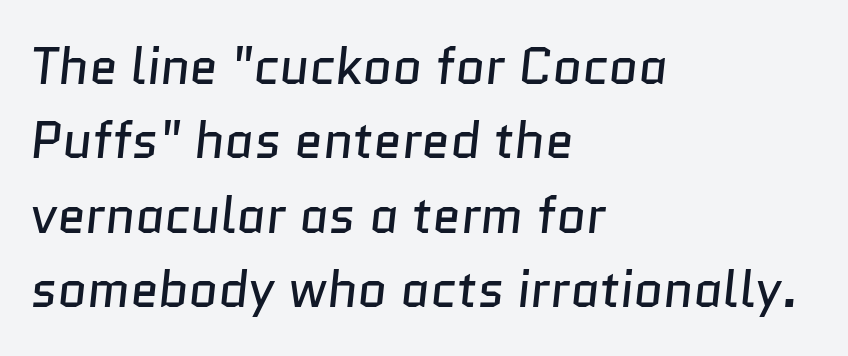
Q: Is the text bold? A: No.
Q: Is the typeface a serif or a sans-serif typeface? A: Sans-serif.
Q: Is the text underlined? A: No.
Q: How is the paragraph aligned? A: Left-aligned.
Q: Is the spacing between letters normal or unusually wide? A: Normal.
Q: Is the spacing between lines tight, normal or loose? A: Normal.
Q: Width (condensed, normal, or wide)? A: Normal.
Q: Stroke contrast? A: Low.
Q: x-height? A: Medium.
Q: Monospaced? A: No.
